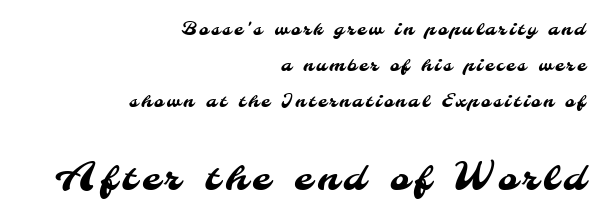
The second block has been scaled up relative to the first. The strip under each line holds only bare page. What kind of face is this? One without serifs — a sans. Horizontally, the lines are justified to the trailing edge only. The letters advance in unequal steps, a hallmark of proportional type.
